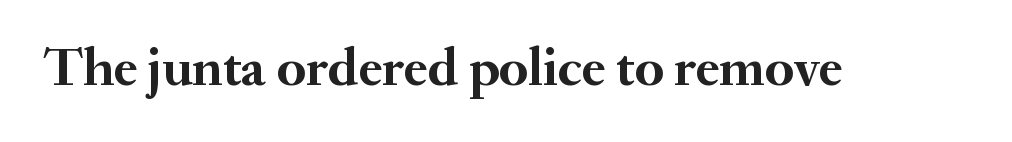
{"serif": "yes", "italic": "no", "bold": "yes", "weight": "semibold", "width": "normal", "stroke_contrast": "medium", "x_height": "small", "monospaced": "no", "underline": "no", "letter_spacing": "normal", "letter_spacing_em": 0.0, "glyph_px": 55}
